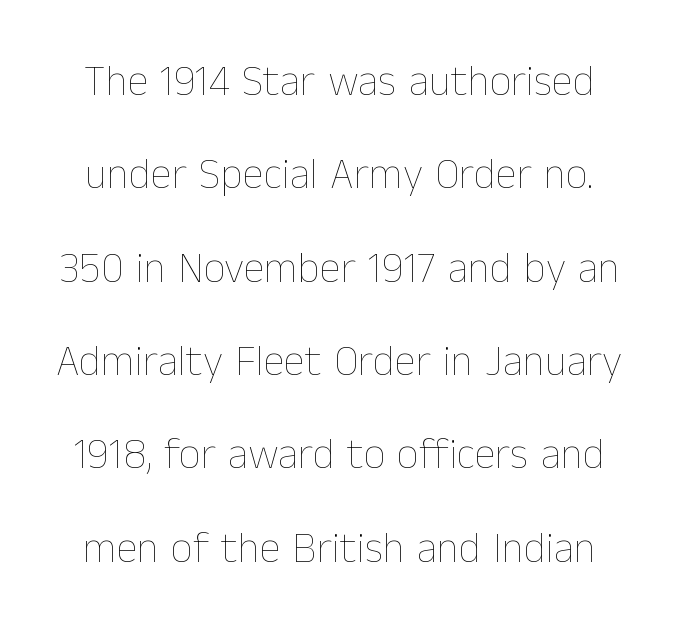
The image shows 43 px thin type, upright; set loose line spacing (2.17x), normal letter spacing, not underlined; low stroke contrast and a medium x-height.
